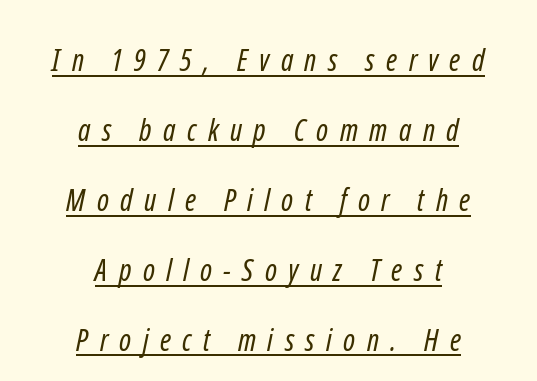
{"serif": "no", "bold": "no", "weight": "regular", "width": "condensed", "stroke_contrast": "low", "x_height": "medium", "monospaced": "no", "underline": "yes", "align": "center", "line_spacing": "loose", "line_spacing_ratio": 2.33, "letter_spacing": "wide", "letter_spacing_em": 0.38, "glyph_px": 30}
